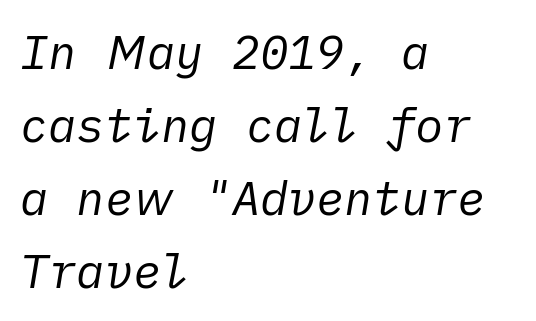
{"italic": "yes", "lean": "right", "slant_degrees": 10, "bold": "no", "weight": "regular", "width": "normal", "stroke_contrast": "low", "x_height": "medium", "underline": "no", "align": "left", "line_spacing": "normal", "line_spacing_ratio": 1.55, "letter_spacing": "normal", "letter_spacing_em": 0.0, "glyph_px": 47}
